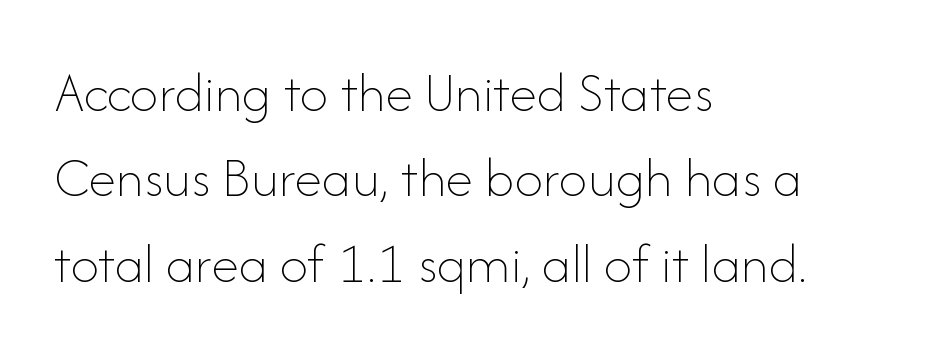
{"italic": "no", "bold": "no", "weight": "thin", "width": "normal", "stroke_contrast": "low", "x_height": "small", "monospaced": "no", "underline": "no", "align": "left", "line_spacing": "normal", "line_spacing_ratio": 1.5, "letter_spacing": "normal", "letter_spacing_em": 0.0, "glyph_px": 57}
